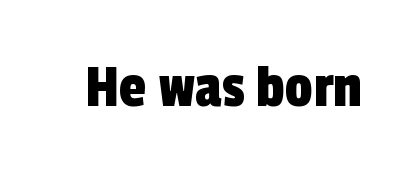
A typesetter would label this face a sans. Each letter keeps its own natural width here, so spacing adapts to shape. There is no visible air inserted between adjacent glyphs. The specimen omits any rule beneath the text block's lines.
